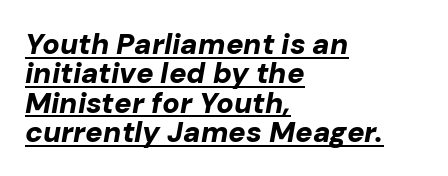
The image shows 29 px bold type, italic (leaning right); set left-aligned, tight line spacing (1.01x), normal letter spacing, underlined; low stroke contrast and a medium x-height.
